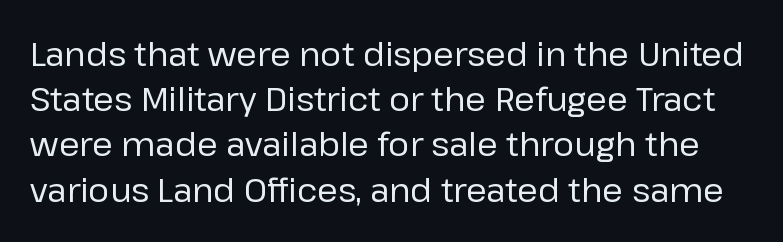
The image shows 33 px regular-weight sans-serif type, upright; set normal line spacing (1.37x), normal letter spacing, not underlined; low stroke contrast and a medium x-height.
